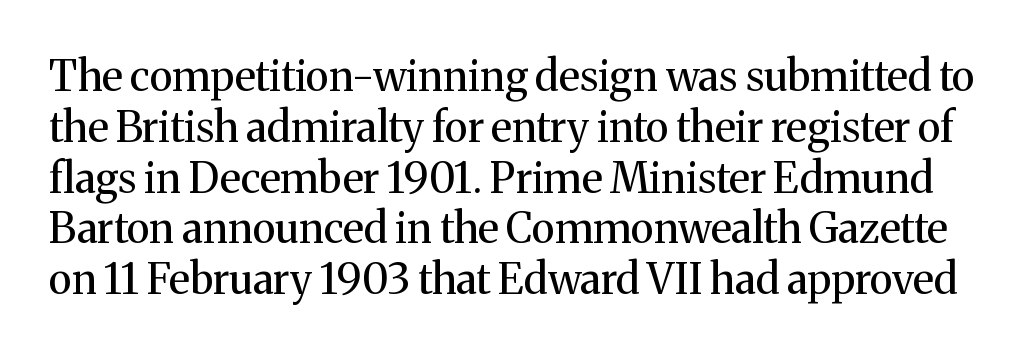
The image shows 42 px regular-weight serif type, upright; set line spacing 1.21x, normal letter spacing, not underlined; medium stroke contrast and a medium x-height.
